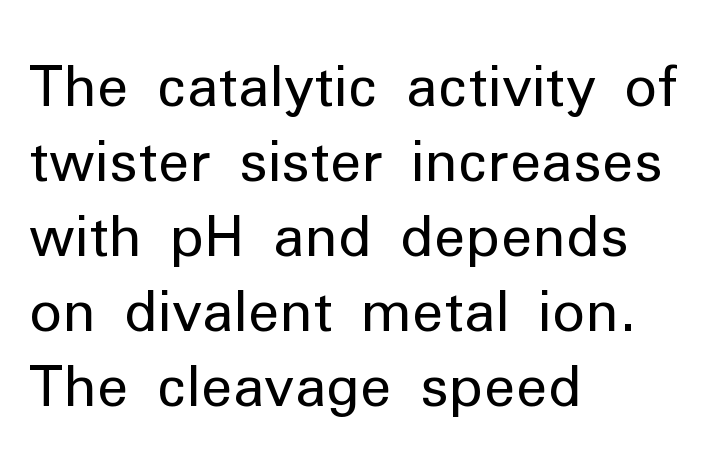
{"serif": "no", "italic": "no", "bold": "no", "weight": "regular", "width": "normal", "stroke_contrast": "low", "x_height": "medium", "monospaced": "no", "underline": "no", "align": "left", "line_spacing": "normal", "line_spacing_ratio": 1.34, "letter_spacing": "normal", "letter_spacing_em": 0.0, "glyph_px": 56}
